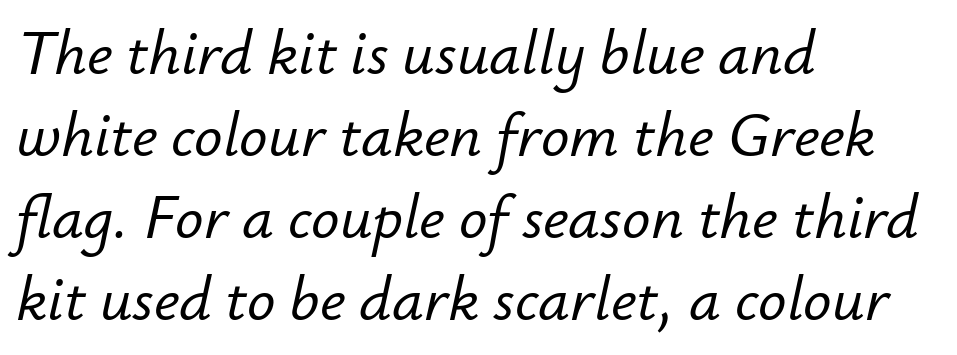
{"italic": "yes", "lean": "right", "slant_degrees": 12, "width": "normal", "stroke_contrast": "low", "x_height": "small", "monospaced": "no", "underline": "no", "align": "left", "line_spacing": "normal", "line_spacing_ratio": 1.3, "letter_spacing": "normal", "letter_spacing_em": 0.0, "glyph_px": 63}
